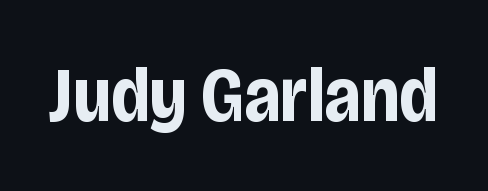
The image shows 77 px bold, condensed sans-serif type, upright; set normal letter spacing, not underlined; low stroke contrast and a large x-height.
